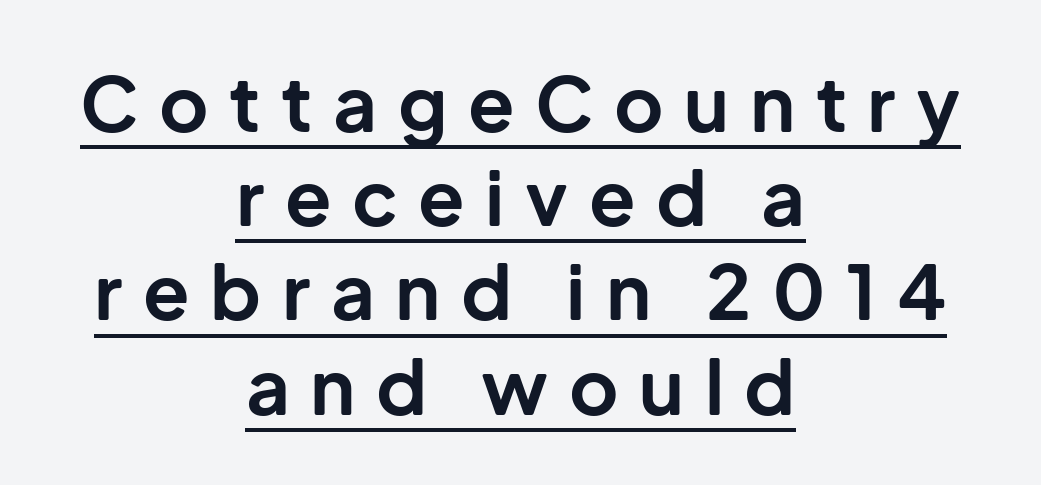
Q: Is the text bold? A: Yes.
Q: Is the text italic (slanted)? A: No, it is upright.
Q: Is the typeface a serif or a sans-serif typeface? A: Sans-serif.
Q: Is the text underlined? A: Yes.
Q: How is the paragraph aligned? A: Centered.
Q: Is the spacing between letters normal or unusually wide? A: Unusually wide.
Q: Width (condensed, normal, or wide)? A: Normal.
Q: Stroke contrast? A: Low.
Q: x-height? A: Medium.
Q: Monospaced? A: No.
